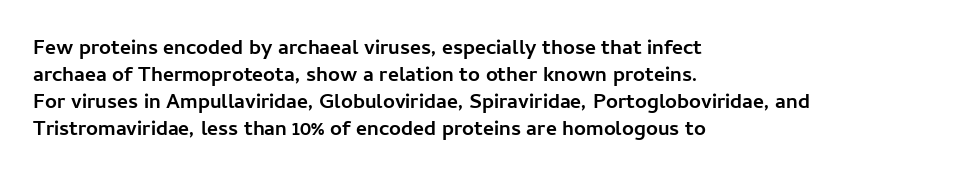
{"italic": "no", "bold": "yes", "underline": "no", "align": "left", "line_spacing": "normal", "line_spacing_ratio": 1.28, "letter_spacing": "normal", "letter_spacing_em": 0.0, "glyph_px": 21}
